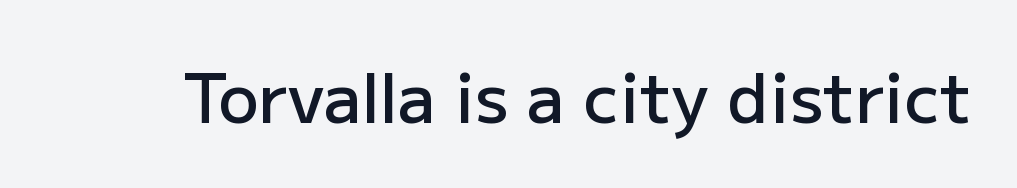
The passage shown is typeset with a sans-serif family. Underline: absent. Quick note: not italic, upright. Proportional: the letters do not fall into vertical columns.
